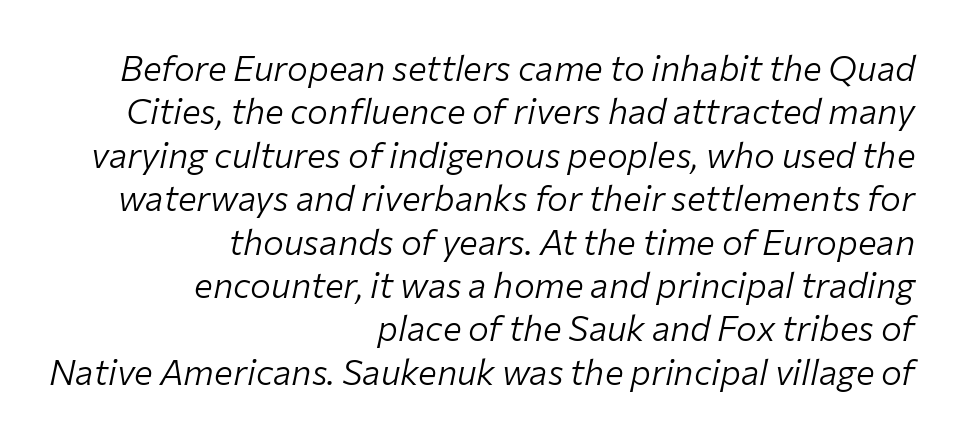
Q: Is the text bold? A: No.
Q: Is the text italic (slanted)? A: Yes, it leans right by about 12 degrees.
Q: Is the text underlined? A: No.
Q: How is the paragraph aligned? A: Right-aligned.
Q: Is the spacing between letters normal or unusually wide? A: Normal.
Q: Width (condensed, normal, or wide)? A: Normal.
Q: Stroke contrast? A: Low.
Q: x-height? A: Medium.
Q: Monospaced? A: No.
